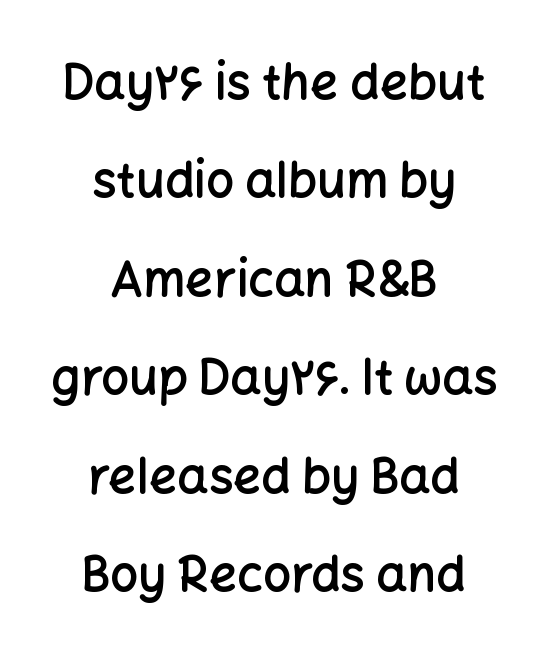
The letterforms sit shoulder to shoulder at normal distance. The space directly below the letters is spotless. This rendering employs a face without finishing strokes, i.e., a sans-serif. Characters remain perfectly vertical along every line.
